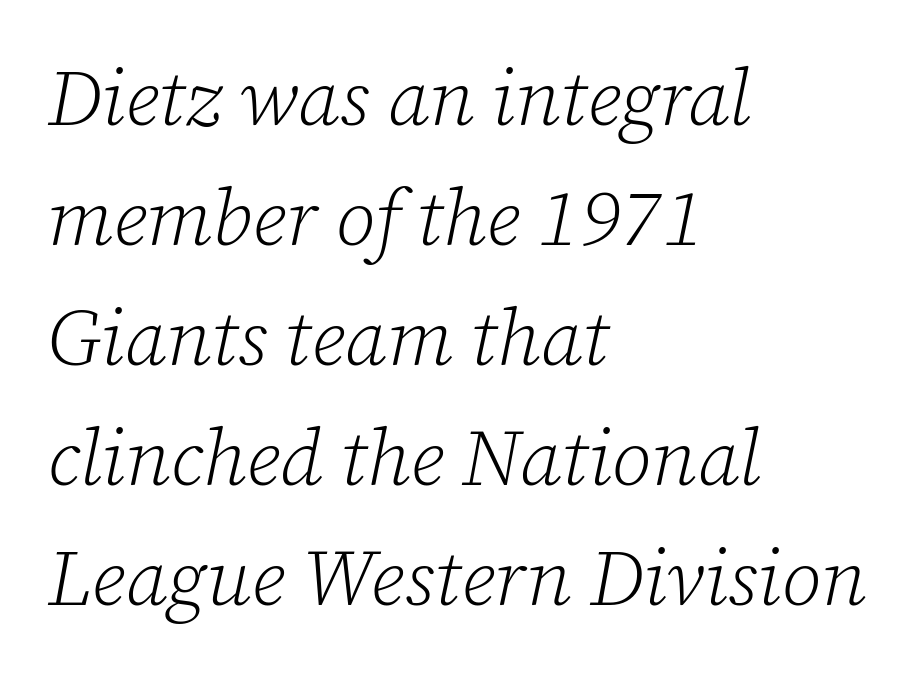
The strokes carry an ordinary text weight at most. A typesetter would call this zero additional tracking. Leading: standard. A classic flush-left, rag-right setting is used for this passage. This sample has the flowing, uneven cadence of proportional lettering. The letters carry serifs — small finishing strokes at the ends of their stems.
